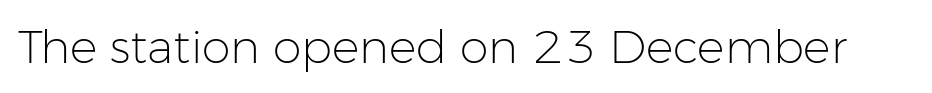
The letters advance in unequal steps, a hallmark of proportional type. Weight: regular or lighter. To sum up the face: it is a sans, with no serifs. Honestly, the letter spacing is just normal — you wouldn't notice it.
